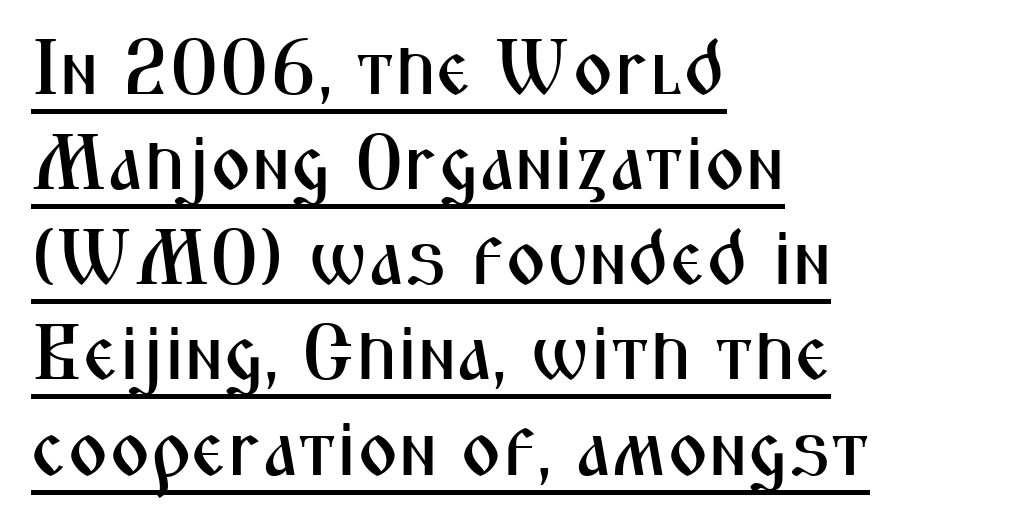
The setting favours the left margin, as ordinary paragraphs usually do. Here the glyphs are tracked normally, forming tight word shapes. Unlike italic type, these characters show no tilt at all. These lines are rendered in a variable-pitch font. The face used here is a sans, in the tradition of grotesques and geometrics. Is there an underline? Yes — a line sits under the letters.
